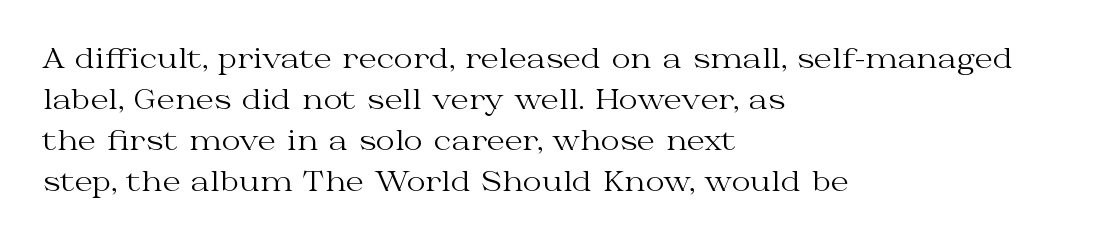
The words here are not underlined. Unbolded letterforms with no extra heft. Quick note: interline space is typical. These lines stack with their left ends in a neat column. Ordinary non-slanted type is in use. Here the glyphs are tracked normally, forming tight word shapes.
